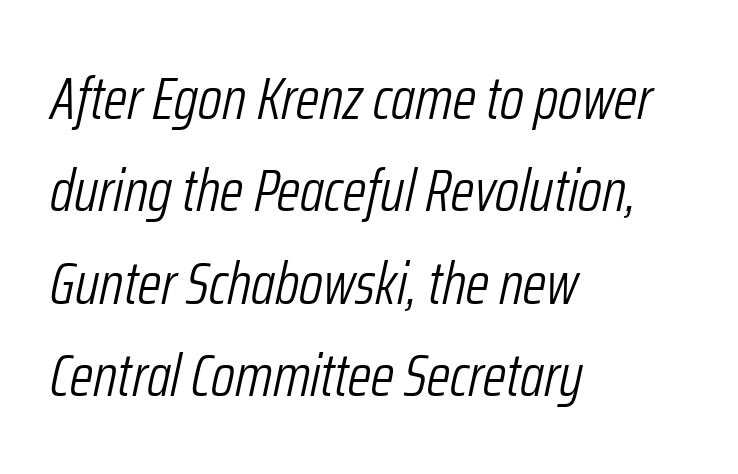
{"italic": "yes", "lean": "right", "slant_degrees": 12, "bold": "no", "weight": "light", "width": "condensed", "stroke_contrast": "low", "x_height": "medium", "monospaced": "no", "underline": "no", "align": "left", "line_spacing": "normal", "line_spacing_ratio": 1.54, "letter_spacing": "normal", "letter_spacing_em": 0.0, "glyph_px": 60}
